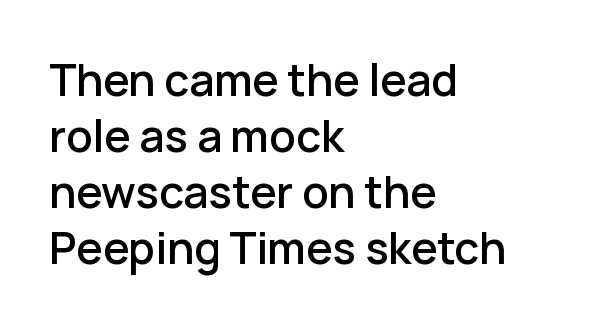
{"serif": "no", "italic": "no", "width": "normal", "stroke_contrast": "low", "x_height": "medium", "monospaced": "no", "underline": "no", "align": "left", "line_spacing": "normal", "line_spacing_ratio": 1.27, "letter_spacing": "normal", "letter_spacing_em": 0.0, "glyph_px": 44}
